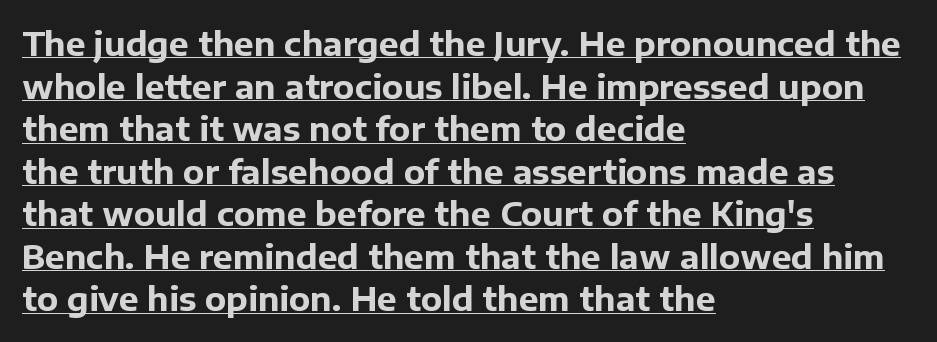
{"serif": "no", "italic": "no", "bold": "yes", "weight": "bold", "width": "normal", "stroke_contrast": "low", "x_height": "medium", "monospaced": "no", "underline": "yes", "align": "left", "line_spacing": "normal", "line_spacing_ratio": 1.29, "letter_spacing": "normal", "letter_spacing_em": 0.0, "glyph_px": 33}
